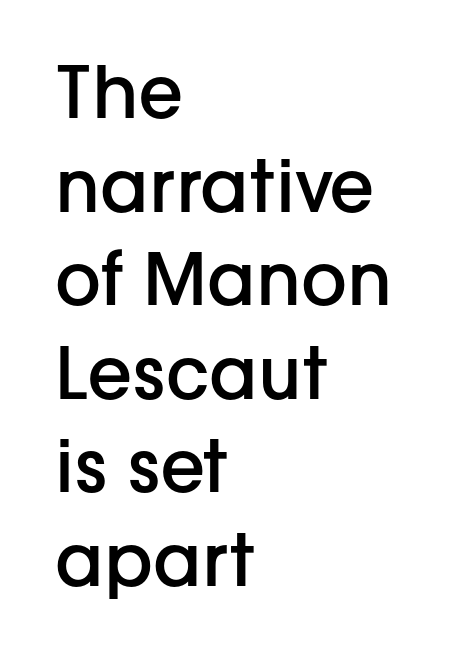
The image shows 72 px semibold sans-serif type, upright; set left-aligned, normal line spacing (1.3x), normal letter spacing, not underlined; low stroke contrast and a medium x-height.
